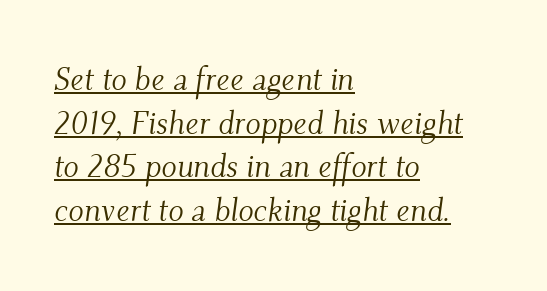
In terms of posture, this sample is oblique. These lines keep a tight, regular rhythm from letter to letter. Unbolded letterforms with no extra heft. The vertical gap from one line to the next is medium.
